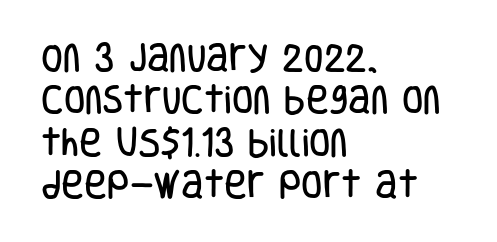
The image shows 31 px condensed sans-serif type, upright; set left-aligned, normal line spacing (1.37x), normal letter spacing, not underlined; low stroke contrast and a large x-height.
